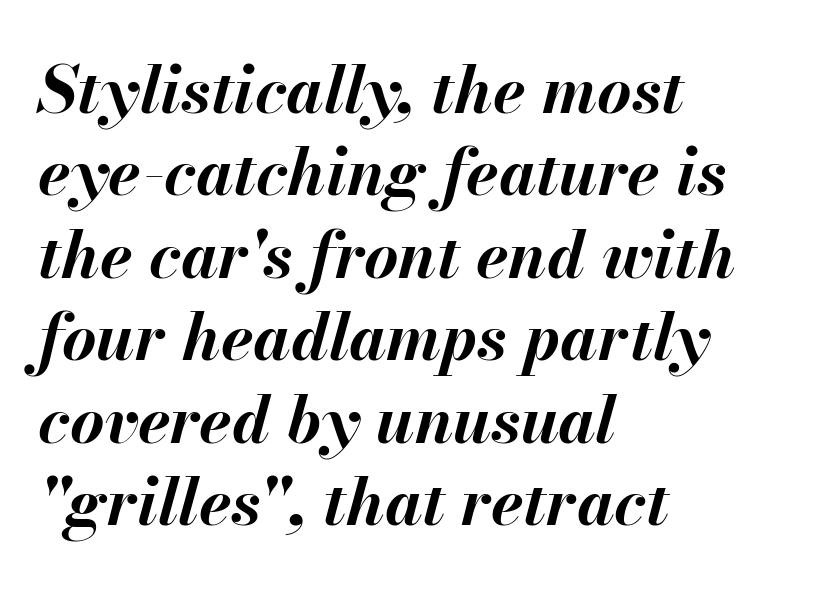
The image shows 66 px bold type, italic (leaning right); set left-aligned, normal line spacing (1.25x), normal letter spacing, not underlined; medium stroke contrast and a small x-height.
